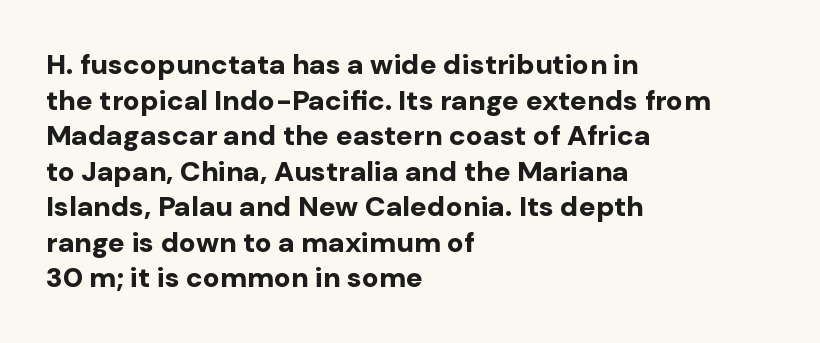
The image shows 28 px bold sans-serif type, upright; set left-aligned, normal line spacing (1.27x), normal letter spacing, not underlined; low stroke contrast and a medium x-height.
